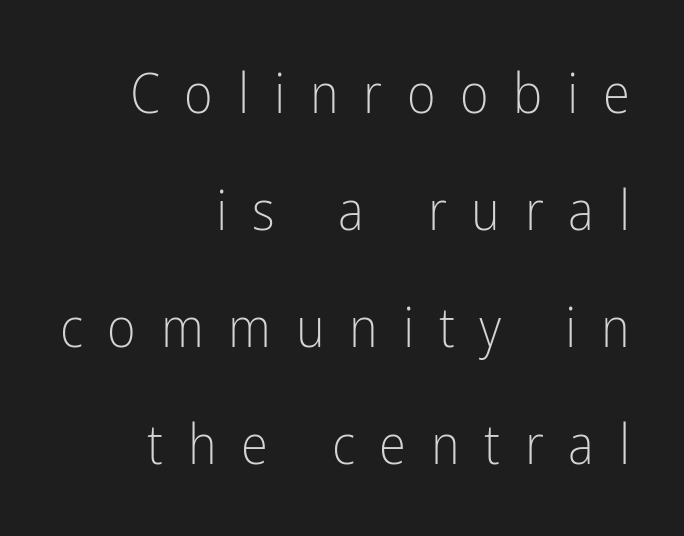
Q: Is the text bold? A: No.
Q: Is the text italic (slanted)? A: No, it is upright.
Q: Is the typeface a serif or a sans-serif typeface? A: Sans-serif.
Q: Is the text underlined? A: No.
Q: How is the paragraph aligned? A: Right-aligned.
Q: Is the spacing between letters normal or unusually wide? A: Unusually wide.
Q: Is the spacing between lines tight, normal or loose? A: Loose.
Q: Width (condensed, normal, or wide)? A: Condensed.
Q: Stroke contrast? A: Low.
Q: x-height? A: Medium.
Q: Monospaced? A: No.
